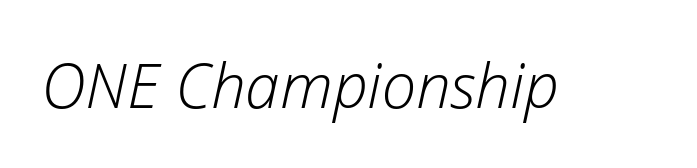
The image shows 62 px light type, italic (leaning right); set normal letter spacing, not underlined; low stroke contrast and a medium x-height.
